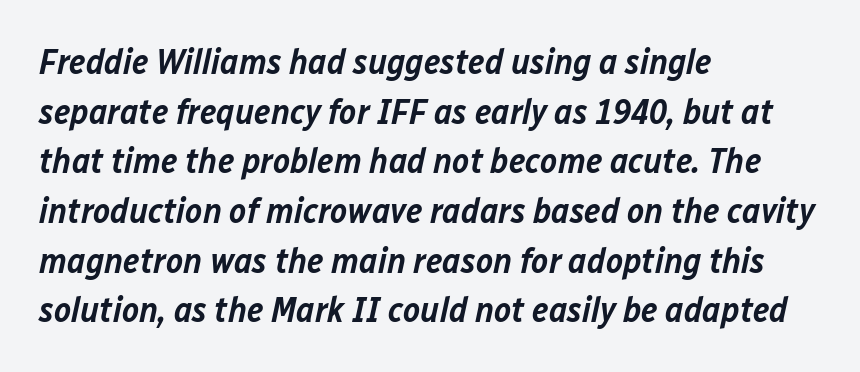
Q: Is the text bold? A: Semi-bold.
Q: Is the text italic (slanted)? A: Yes, it leans right by about 12 degrees.
Q: Is the text underlined? A: No.
Q: How is the paragraph aligned? A: Left-aligned.
Q: Is the spacing between letters normal or unusually wide? A: Normal.
Q: Is the spacing between lines tight, normal or loose? A: Normal.
Q: Width (condensed, normal, or wide)? A: Normal.
Q: Stroke contrast? A: Low.
Q: x-height? A: Medium.
Q: Monospaced? A: No.
